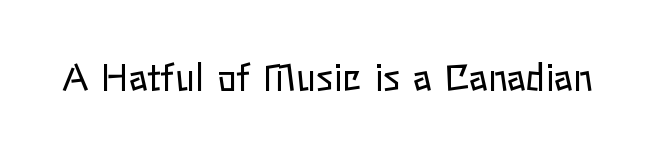
Q: Is the text bold? A: No.
Q: Is the text italic (slanted)? A: No, it is upright.
Q: Is the text underlined? A: No.
Q: Is the spacing between letters normal or unusually wide? A: Normal.
Q: Width (condensed, normal, or wide)? A: Normal.
Q: Stroke contrast? A: Low.
Q: x-height? A: Medium.
Q: Monospaced? A: No.
